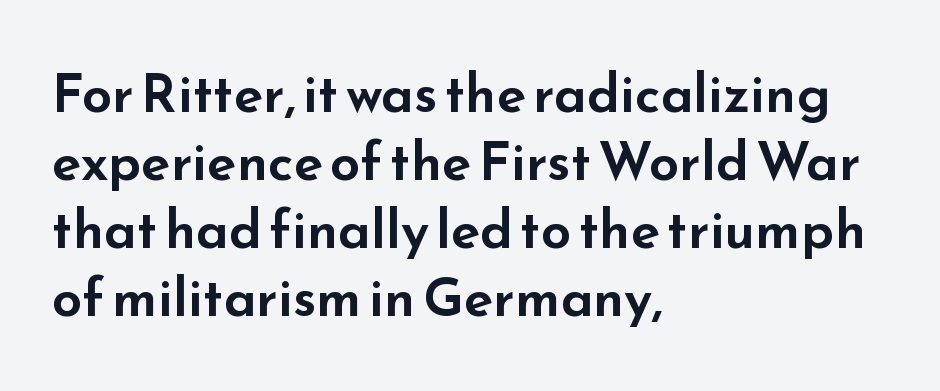
The image shows 54 px wide sans-serif type, upright; set left-aligned, normal line spacing (1.26x), normal letter spacing, not underlined; low stroke contrast and a small x-height.
